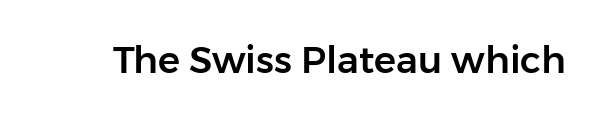
Spacing between characters is what you'd get straight out of the box. Just letters on the line, the space beneath them empty. This rendering employs a face without finishing strokes, i.e., a sans-serif. Each letter keeps its own natural width here, so spacing adapts to shape. Quick note: not italic, upright.
